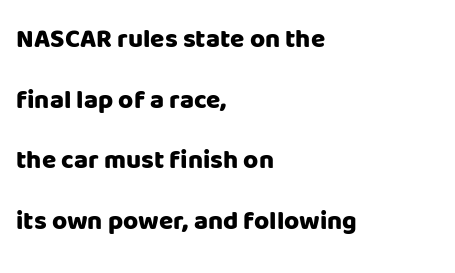
Posture: straight, roman, zero tilt. Observe the ordinary spacing: letters are neighbours, not strangers. If you drew a ruler down the left edge, every line would touch it. Heavy, bold letterforms. Rule under the text: the space is simply empty. One glance says open: line gaps are wider than usual.
